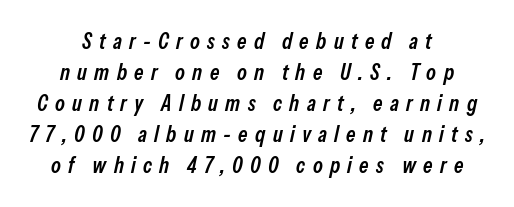
{"italic": "yes", "lean": "right", "slant_degrees": 13, "bold": "semi", "underline": "no", "align": "center", "line_spacing": "normal", "line_spacing_ratio": 1.41, "letter_spacing": "wide", "letter_spacing_em": 0.33, "glyph_px": 22}
